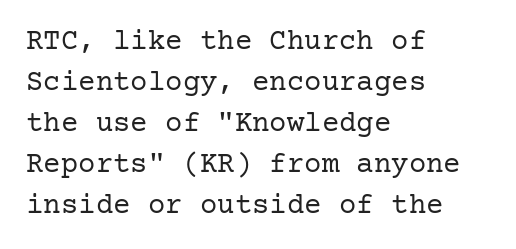
Q: Is the text bold? A: No.
Q: Is the text italic (slanted)? A: No, it is upright.
Q: Is the typeface a serif or a sans-serif typeface? A: Serif.
Q: Is the text underlined? A: No.
Q: How is the paragraph aligned? A: Left-aligned.
Q: Is the spacing between letters normal or unusually wide? A: Normal.
Q: Is the spacing between lines tight, normal or loose? A: Normal.
Q: Width (condensed, normal, or wide)? A: Normal.
Q: Stroke contrast? A: Low.
Q: x-height? A: Medium.
